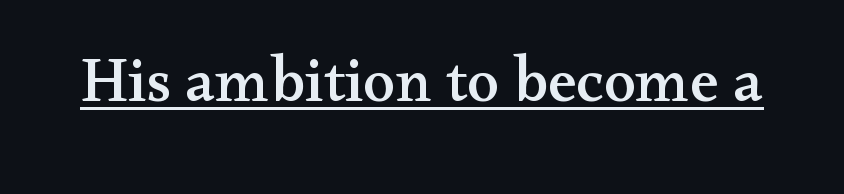
{"serif": "yes", "italic": "no", "width": "wide", "stroke_contrast": "medium", "x_height": "small", "monospaced": "no", "underline": "yes", "letter_spacing": "normal", "letter_spacing_em": 0.0, "glyph_px": 64}
